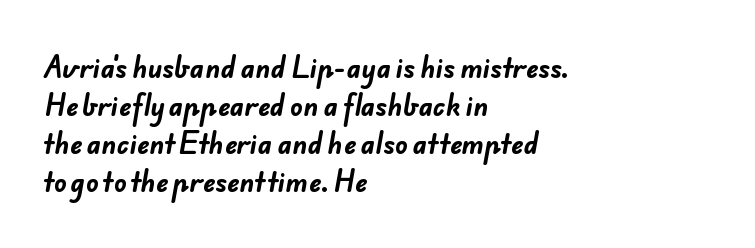
Q: Is the text bold? A: Yes.
Q: Is the text underlined? A: No.
Q: How is the paragraph aligned? A: Left-aligned.
Q: Is the spacing between letters normal or unusually wide? A: Normal.
Q: Is the spacing between lines tight, normal or loose? A: Normal.
